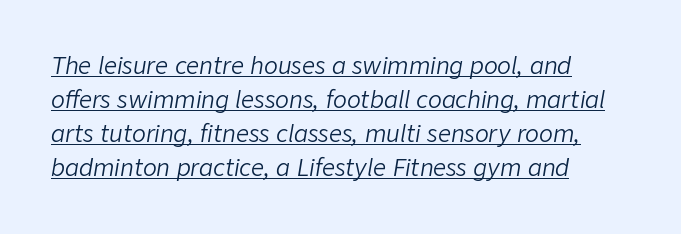
Does the lettering tilt? It does — this is italic. The ragged edge is on the right, which tells us the setting is flush left. Horizontal bands of white between lines are of average thickness. The characters are drawn with everyday or finer stroke widths. A baseline rule has been typeset under these characters. Default kerning and tracking; the words read as compact shapes.
